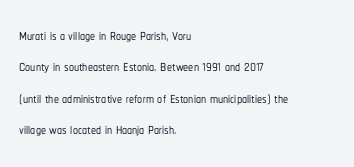
Q: Is the text italic (slanted)? A: No, it is upright.
Q: Is the text underlined? A: No.
Q: How is the paragraph aligned? A: Left-aligned.
Q: Is the spacing between letters normal or unusually wide? A: Normal.
Q: Is the spacing between lines tight, normal or loose? A: Normal.
